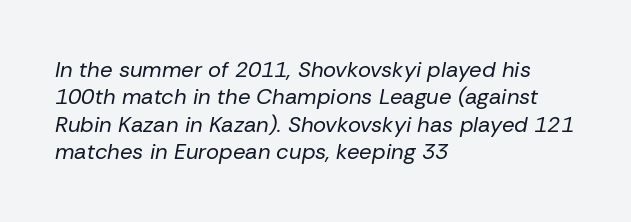
{"italic": "yes", "lean": "right", "slant_degrees": 10, "bold": "no", "underline": "no", "align": "left", "line_spacing": "normal", "line_spacing_ratio": 1.25, "letter_spacing": "normal", "letter_spacing_em": 0.0, "glyph_px": 22}
